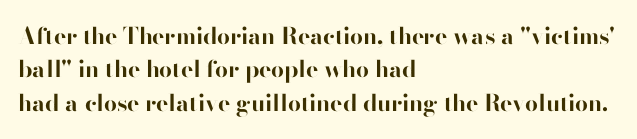
{"italic": "no", "bold": "yes", "underline": "no", "align": "left", "line_spacing": "normal", "line_spacing_ratio": 1.45, "letter_spacing": "normal", "letter_spacing_em": 0.0, "glyph_px": 23}
